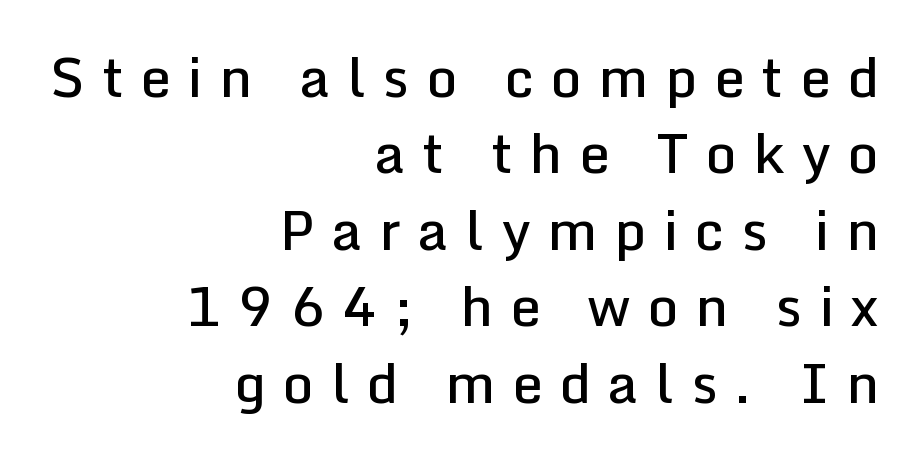
Q: Is the text bold? A: Semi-bold.
Q: Is the text italic (slanted)? A: No, it is upright.
Q: Is the typeface a serif or a sans-serif typeface? A: Sans-serif.
Q: Is the text underlined? A: No.
Q: How is the paragraph aligned? A: Right-aligned.
Q: Is the spacing between letters normal or unusually wide? A: Unusually wide.
Q: Is the spacing between lines tight, normal or loose? A: Normal.
Q: Width (condensed, normal, or wide)? A: Normal.
Q: Stroke contrast? A: Low.
Q: x-height? A: Medium.
Q: Monospaced? A: No.
